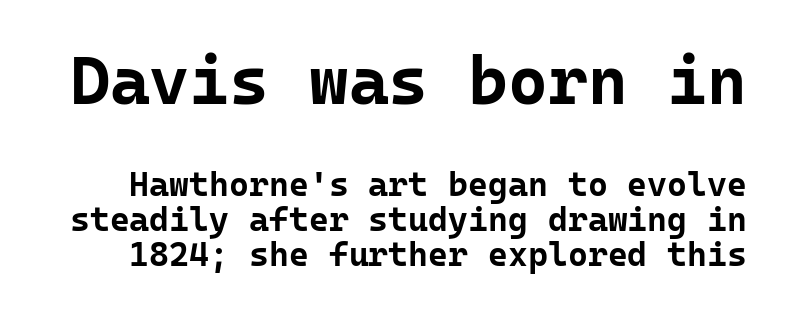
Q: Is the text bold? A: Yes.
Q: Is the text italic (slanted)? A: No, it is upright.
Q: Is the typeface a serif or a sans-serif typeface? A: Sans-serif.
Q: Is the text underlined? A: No.
Q: Is the spacing between letters normal or unusually wide? A: Normal.
Q: Is the spacing between lines tight, normal or loose? A: Tight.
Q: Which block of text is set in a larger size, the first (top) or the second (bottom)? A: The first (top) one.
Q: Width (condensed, normal, or wide)? A: Normal.
Q: Stroke contrast? A: Low.
Q: x-height? A: Medium.
Q: Monospaced? A: Yes.
